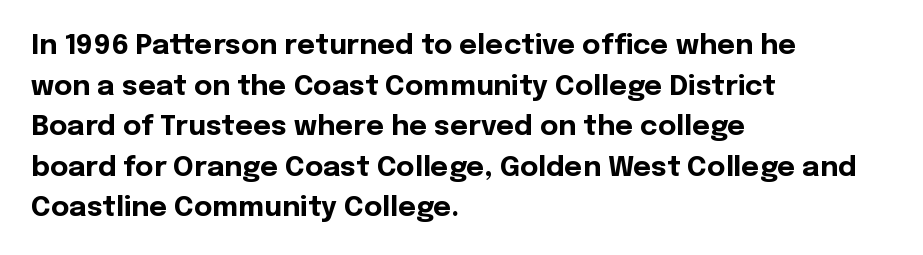
The image shows 28 px bold sans-serif type, upright; set left-aligned, normal line spacing (1.45x), normal letter spacing, not underlined; a medium x-height.
